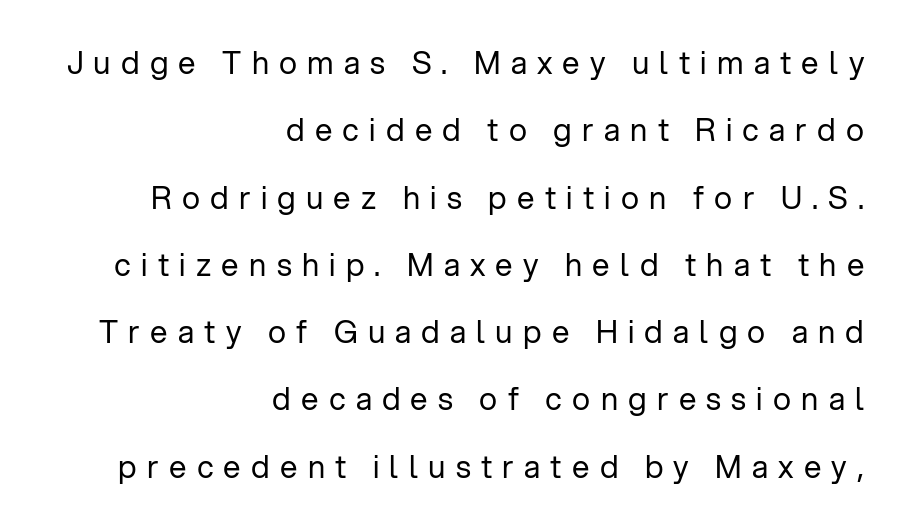
Honestly, there is no underline to notice here at all. The letters stand straight up with perfectly vertical stems. A typesetter would label this face a sans. The lines are spread far apart with generous leading. Weight: in the light-to-regular range.
